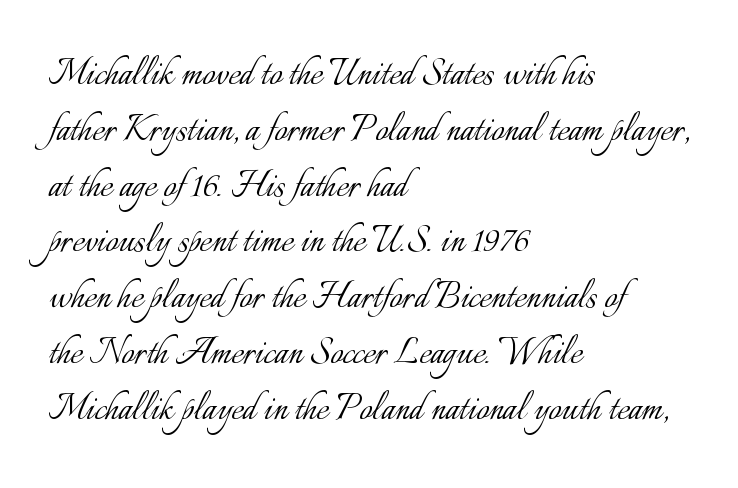
{"bold": "no", "weight": "light", "width": "normal", "stroke_contrast": "low", "x_height": "small", "monospaced": "no", "underline": "no", "align": "left", "line_spacing_ratio": 1.24, "letter_spacing": "normal", "letter_spacing_em": 0.0, "glyph_px": 45}
